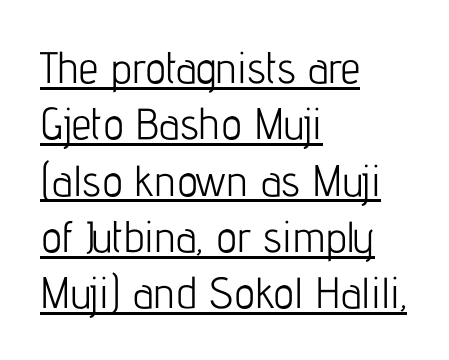
{"serif": "no", "italic": "no", "bold": "no", "weight": "light", "width": "condensed", "stroke_contrast": "low", "x_height": "medium", "monospaced": "no", "underline": "yes", "align": "left", "line_spacing": "normal", "line_spacing_ratio": 1.28, "letter_spacing": "normal", "letter_spacing_em": 0.0, "glyph_px": 44}
